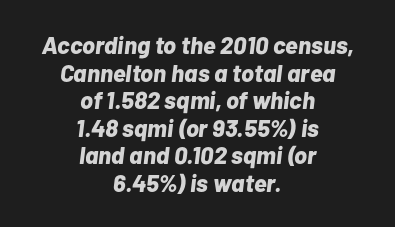
The image shows 24 px bold type, italic (leaning right); set centered, tight line spacing (1.15x), normal letter spacing, not underlined.
